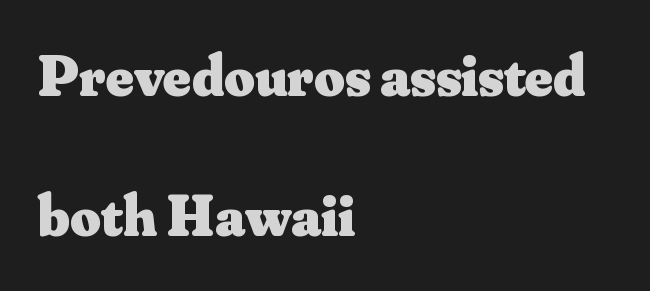
Q: Is the text bold? A: Yes.
Q: Is the text italic (slanted)? A: No, it is upright.
Q: Is the typeface a serif or a sans-serif typeface? A: Serif.
Q: Is the text underlined? A: No.
Q: How is the paragraph aligned? A: Left-aligned.
Q: Is the spacing between letters normal or unusually wide? A: Normal.
Q: Is the spacing between lines tight, normal or loose? A: Loose.
Q: Width (condensed, normal, or wide)? A: Normal.
Q: Stroke contrast? A: Medium.
Q: x-height? A: Small.
Q: Monospaced? A: No.
